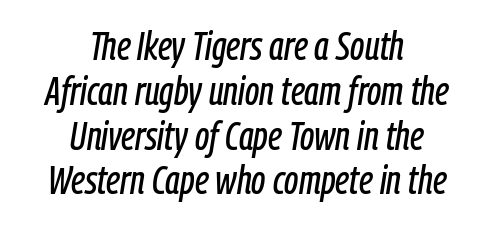
Q: Is the text italic (slanted)? A: Yes, it leans right by about 9 degrees.
Q: Is the text underlined? A: No.
Q: How is the paragraph aligned? A: Centered.
Q: Is the spacing between letters normal or unusually wide? A: Normal.
Q: Is the spacing between lines tight, normal or loose? A: Tight.
Q: Width (condensed, normal, or wide)? A: Condensed.
Q: Stroke contrast? A: Low.
Q: x-height? A: Medium.
Q: Monospaced? A: No.
